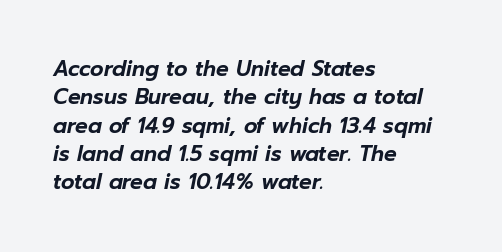
Is the letter spacing exaggerated? No — it looks like the ordinary default. Does the copy run flush right? No — it runs flush left. Style check: oblique. Anything drawn beneath the words? Only blank space. Line spacing here is normal.
